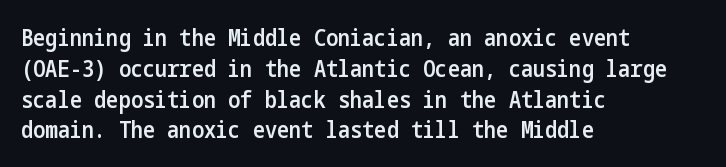
{"italic": "no", "bold": "semi", "underline": "no", "align": "left", "line_spacing": "normal", "line_spacing_ratio": 1.34, "letter_spacing": "normal", "letter_spacing_em": 0.0, "glyph_px": 23}
